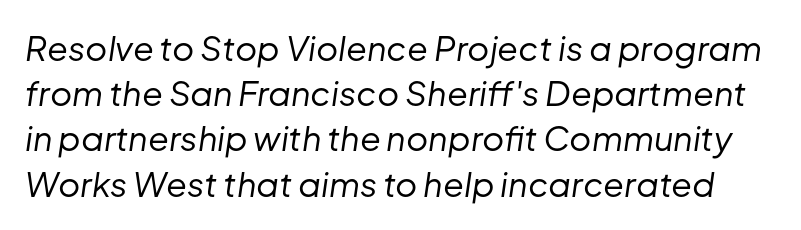
Q: Is the text bold? A: No.
Q: Is the text italic (slanted)? A: Yes, it leans right by about 8 degrees.
Q: Is the text underlined? A: No.
Q: Is the spacing between letters normal or unusually wide? A: Normal.
Q: Is the spacing between lines tight, normal or loose? A: Normal.
Q: Width (condensed, normal, or wide)? A: Normal.
Q: Stroke contrast? A: Low.
Q: x-height? A: Medium.
Q: Monospaced? A: No.
